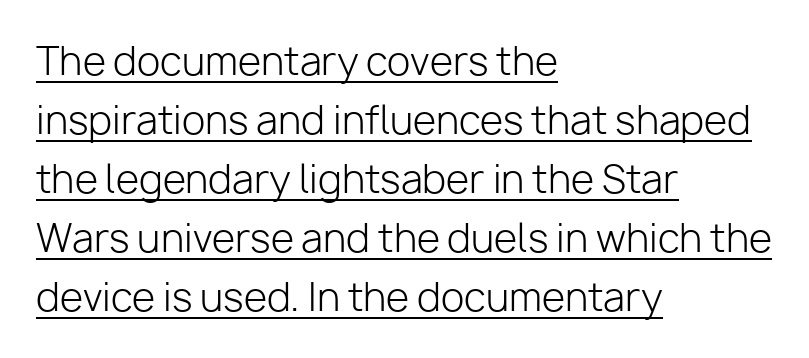
Q: Is the text bold? A: No.
Q: Is the text italic (slanted)? A: No, it is upright.
Q: Is the typeface a serif or a sans-serif typeface? A: Sans-serif.
Q: Is the text underlined? A: Yes.
Q: How is the paragraph aligned? A: Left-aligned.
Q: Is the spacing between letters normal or unusually wide? A: Normal.
Q: Is the spacing between lines tight, normal or loose? A: Normal.
Q: Width (condensed, normal, or wide)? A: Normal.
Q: Stroke contrast? A: Low.
Q: x-height? A: Medium.
Q: Monospaced? A: No.
